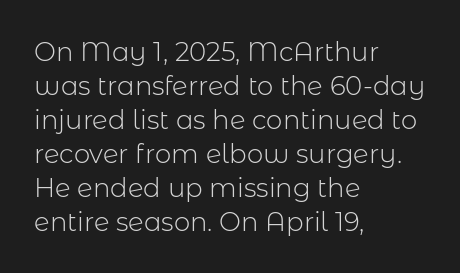
Q: Is the text bold? A: No.
Q: Is the text italic (slanted)? A: No, it is upright.
Q: Is the text underlined? A: No.
Q: How is the paragraph aligned? A: Left-aligned.
Q: Is the spacing between letters normal or unusually wide? A: Normal.
Q: Is the spacing between lines tight, normal or loose? A: Normal.
